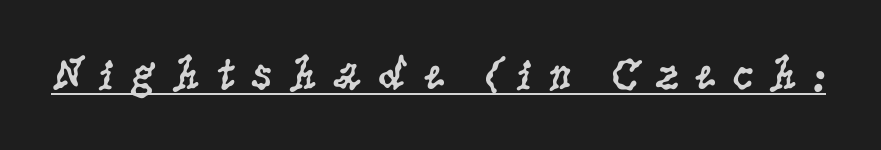
Spacing verdict: proportional, widths tailored to each character. The letters look calm and open, with moderate or lighter stems. Display-style spreading of the glyphs; the letterfit is very open.
